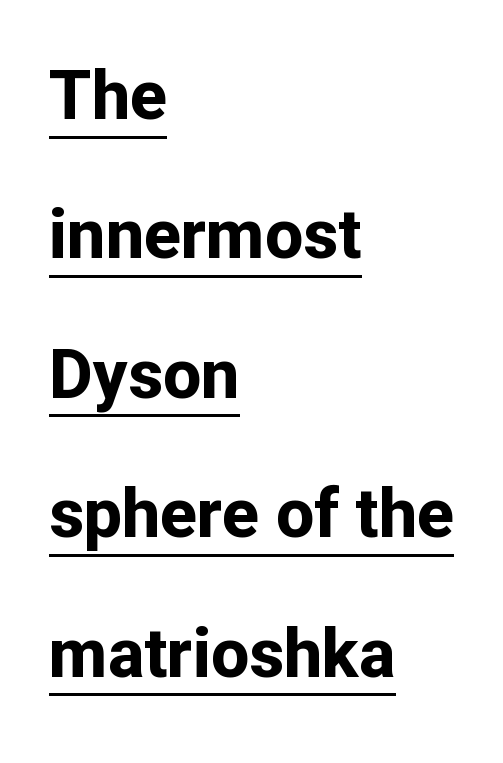
The image shows 68 px bold sans-serif type, upright; set left-aligned, loose line spacing (2.05x), normal letter spacing, underlined; low stroke contrast and a medium x-height.
